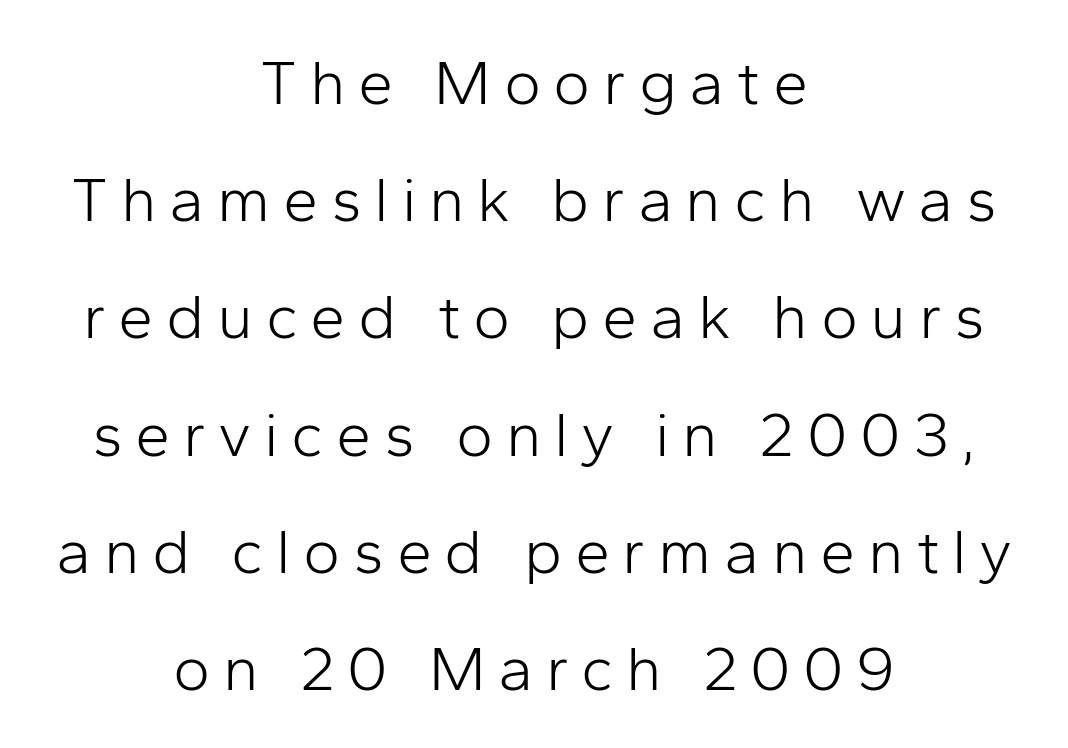
Q: Is the text bold? A: No.
Q: Is the text italic (slanted)? A: No, it is upright.
Q: Is the typeface a serif or a sans-serif typeface? A: Sans-serif.
Q: Is the text underlined? A: No.
Q: How is the paragraph aligned? A: Centered.
Q: Is the spacing between letters normal or unusually wide? A: Unusually wide.
Q: Width (condensed, normal, or wide)? A: Normal.
Q: Stroke contrast? A: Low.
Q: x-height? A: Medium.
Q: Monospaced? A: No.
